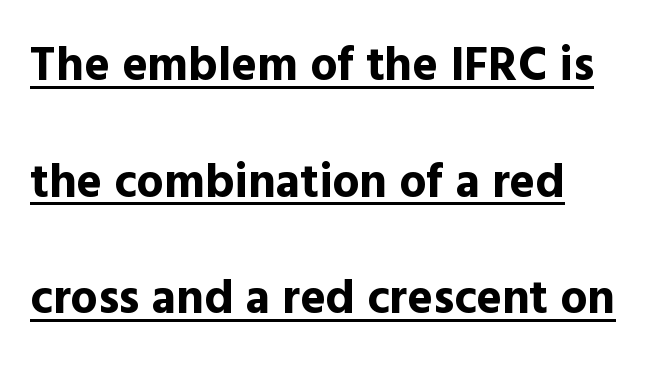
Rendered with straight, roman letterforms. Tracking here is standard; glyphs follow each other at the usual distance. In terms of letterform style, serifs are entirely absent. The face used here is proportionally spaced, like ordinary book or web type. This sample carries an underscore along the baseline area. The strokes are fattened all the way to bold.
